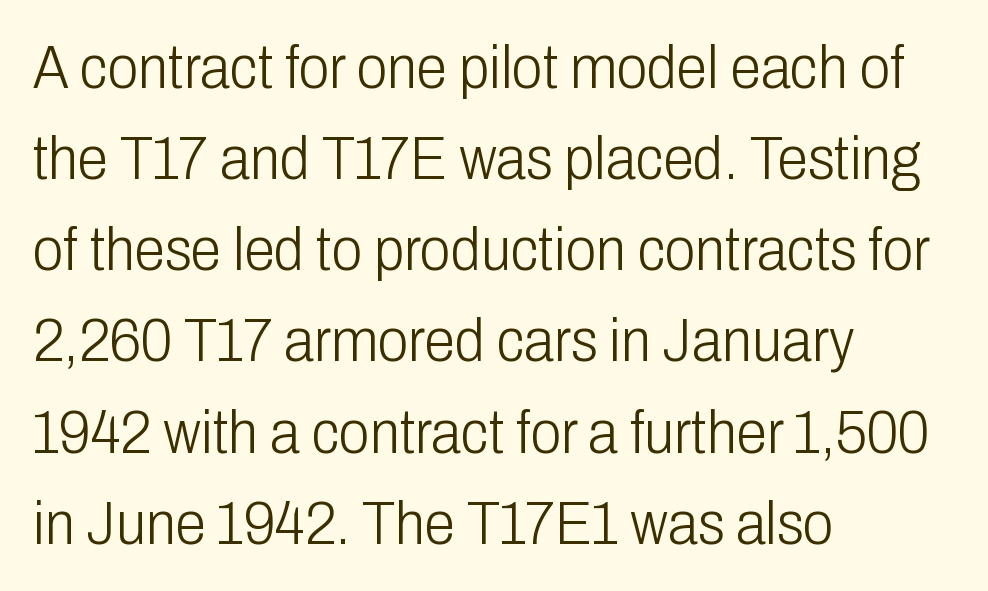
Q: Is the text bold? A: No.
Q: Is the text italic (slanted)? A: No, it is upright.
Q: Is the typeface a serif or a sans-serif typeface? A: Sans-serif.
Q: Is the text underlined? A: No.
Q: How is the paragraph aligned? A: Left-aligned.
Q: Is the spacing between letters normal or unusually wide? A: Normal.
Q: Is the spacing between lines tight, normal or loose? A: Normal.
Q: Width (condensed, normal, or wide)? A: Condensed.
Q: Stroke contrast? A: Low.
Q: x-height? A: Medium.
Q: Monospaced? A: No.
